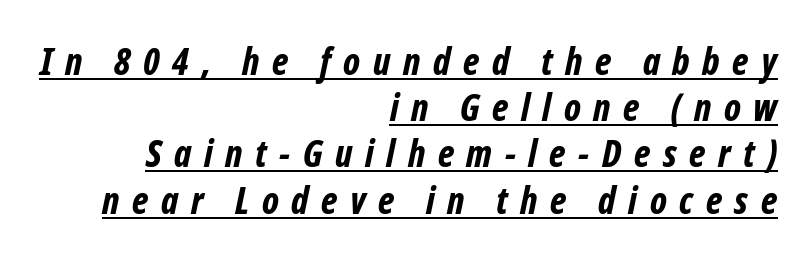
Each letter keeps its own natural width here, so spacing adapts to shape. The leading is moderate, giving the passage an even texture. The passage shown leans; its letterforms are oblique. Caption: expanded tracking, letters set apart.
